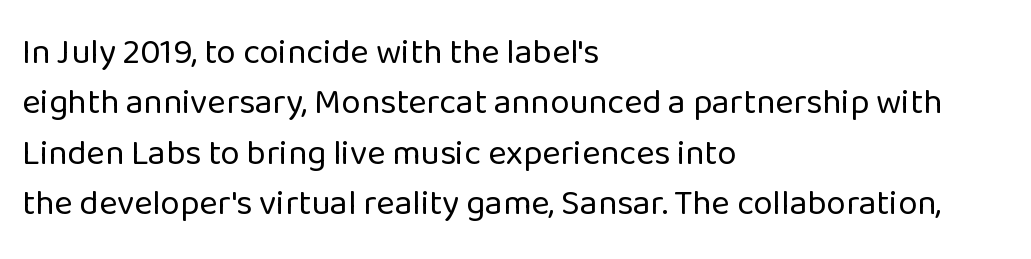
Q: Is the text bold? A: No.
Q: Is the text italic (slanted)? A: No, it is upright.
Q: Is the typeface a serif or a sans-serif typeface? A: Sans-serif.
Q: Is the text underlined? A: No.
Q: How is the paragraph aligned? A: Left-aligned.
Q: Is the spacing between letters normal or unusually wide? A: Normal.
Q: Is the spacing between lines tight, normal or loose? A: Normal.
Q: Width (condensed, normal, or wide)? A: Normal.
Q: Stroke contrast? A: Low.
Q: x-height? A: Medium.
Q: Monospaced? A: No.
